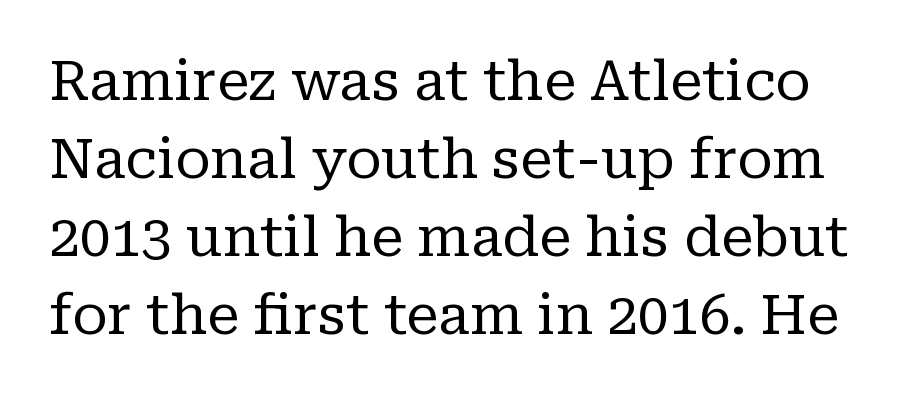
{"serif": "yes", "italic": "no", "bold": "no", "weight": "regular", "width": "normal", "stroke_contrast": "low", "x_height": "medium", "monospaced": "no", "underline": "no", "line_spacing": "normal", "line_spacing_ratio": 1.42, "letter_spacing": "normal", "letter_spacing_em": 0.0, "glyph_px": 55}
